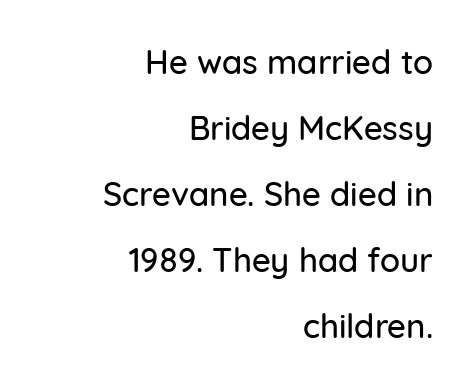
{"serif": "no", "italic": "no", "width": "normal", "stroke_contrast": "low", "x_height": "medium", "monospaced": "no", "underline": "no", "align": "right", "line_spacing": "loose", "line_spacing_ratio": 2.0, "letter_spacing": "normal", "letter_spacing_em": 0.0, "glyph_px": 33}
